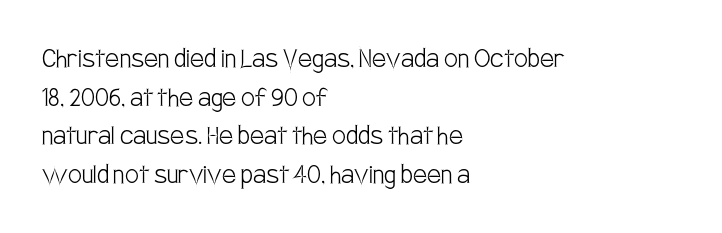
If you measured baseline to baseline, you'd find a middling distance. Each row of text sits above clean, open space. How are the letters spaced? Ordinarily, with no added tracking. Varying glyph widths throughout — classic text-font behaviour. Look at the bottom of the vertical strokes: they stop flat, with no serifs.
